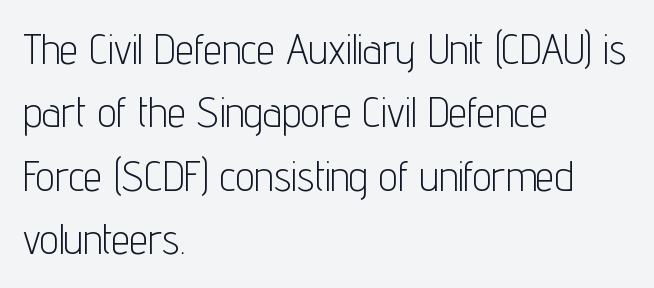
The image shows 42 px light, condensed sans-serif type, upright; set left-aligned, normal line spacing (1.51x), normal letter spacing, not underlined; low stroke contrast and a medium x-height.
